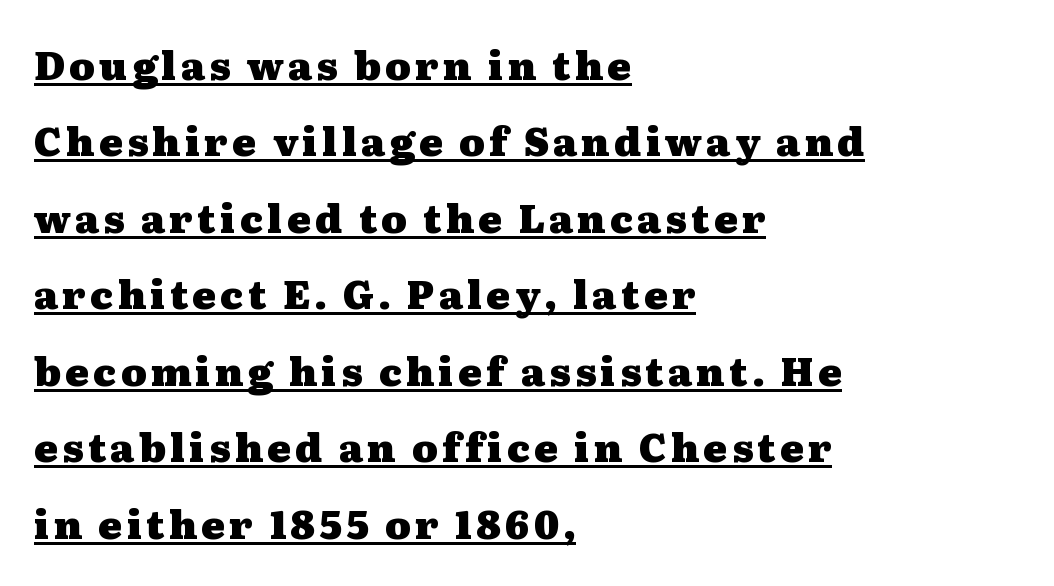
Q: Is the text bold? A: Yes.
Q: Is the text italic (slanted)? A: No, it is upright.
Q: Is the typeface a serif or a sans-serif typeface? A: Serif.
Q: Is the text underlined? A: Yes.
Q: How is the paragraph aligned? A: Left-aligned.
Q: Is the spacing between lines tight, normal or loose? A: Loose.
Q: Width (condensed, normal, or wide)? A: Wide.
Q: Stroke contrast? A: Medium.
Q: x-height? A: Medium.
Q: Monospaced? A: No.
